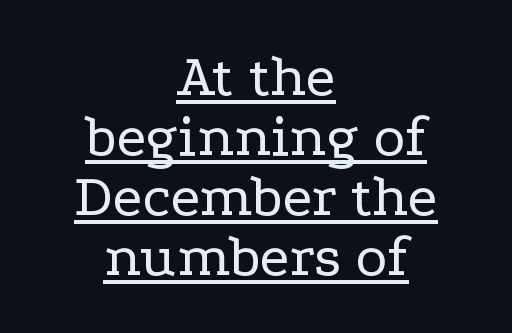
The horizontal fit of the characters is conventional and even. The typesetting does not lean heavy: it is not bold. Horizontal bands of white between lines are thin slivers. Think of a printed novel: that variable character pitch is what you see here.
